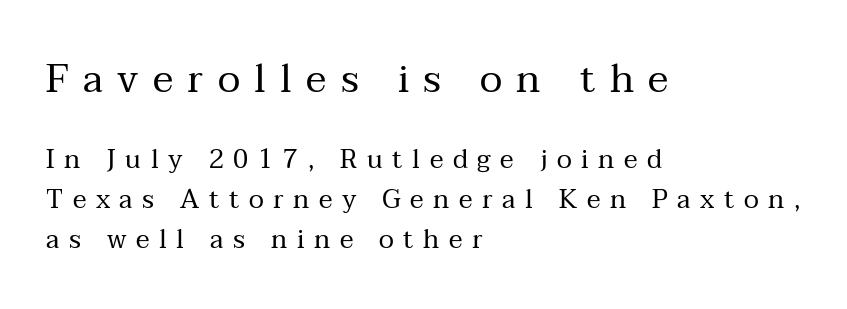
{"serif": "yes", "italic": "no", "bold": "no", "weight": "regular", "width": "normal", "stroke_contrast": "medium", "x_height": "medium", "monospaced": "no", "underline": "no", "align": "left", "line_spacing": "normal", "line_spacing_ratio": 1.54, "letter_spacing": "wide", "letter_spacing_em": 0.37, "larger_block": "first", "size_ratio": 1.5, "glyph_px": 39}
